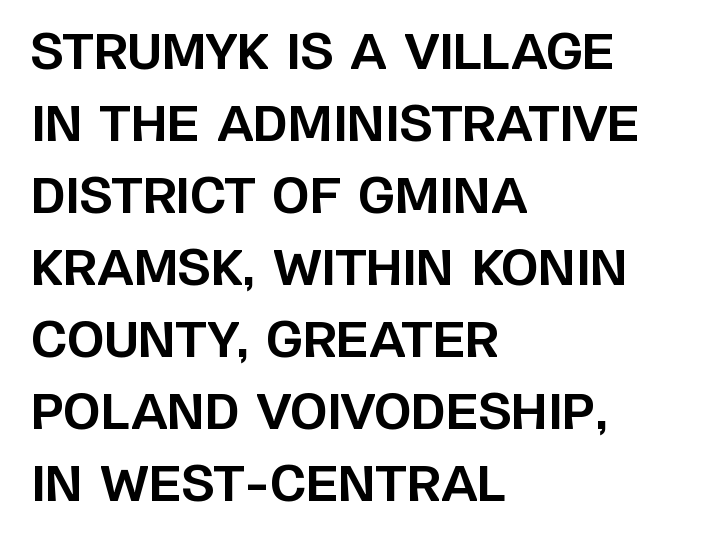
The image shows 48 px bold sans-serif type, upright; set left-aligned, normal line spacing (1.5x), normal letter spacing, not underlined; low stroke contrast and a large x-height.
